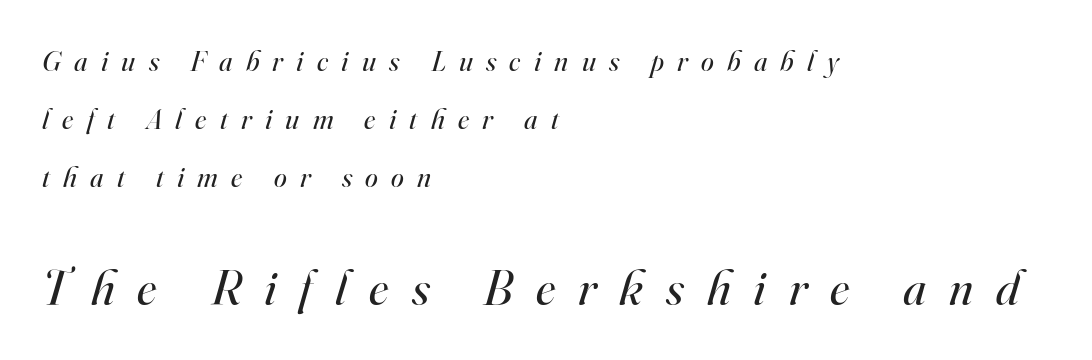
The type is letterspaced generously, with wide tracking. Loosely led — the rows are spread out. The typeface has the unassuming heft of standard copy or less. The lines in this sample share a left origin and differ only in where they stop.
